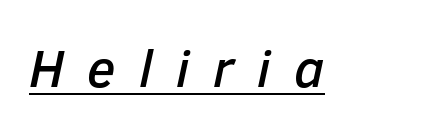
The image shows 53 px text type, italic (leaning right); set unusually wide letter spacing (+0.44 em), underlined; low stroke contrast and a medium x-height.
